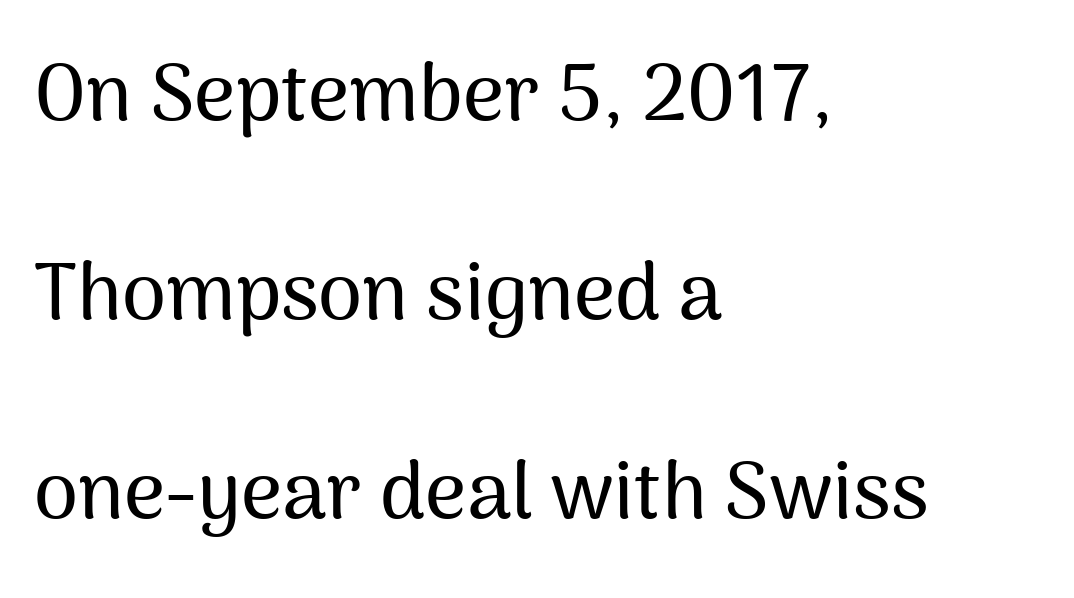
Q: Is the text italic (slanted)? A: No, it is upright.
Q: Is the typeface a serif or a sans-serif typeface? A: Sans-serif.
Q: Is the text underlined? A: No.
Q: How is the paragraph aligned? A: Left-aligned.
Q: Is the spacing between letters normal or unusually wide? A: Normal.
Q: Is the spacing between lines tight, normal or loose? A: Loose.
Q: Width (condensed, normal, or wide)? A: Normal.
Q: Stroke contrast? A: Medium.
Q: x-height? A: Medium.
Q: Monospaced? A: No.
